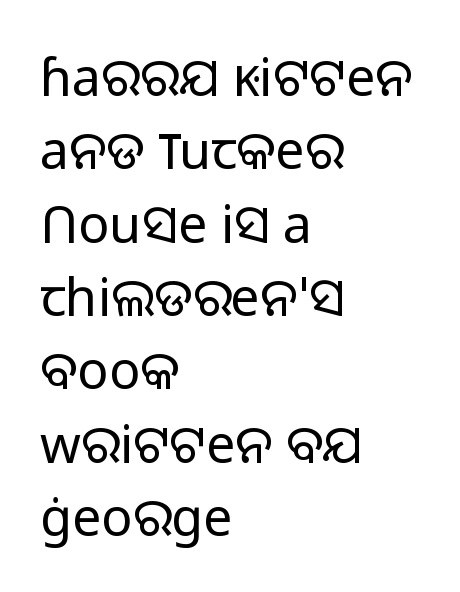
{"serif": "no", "italic": "no", "bold": "no", "weight": "light", "width": "normal", "stroke_contrast": "low", "x_height": "medium", "monospaced": "no", "underline": "no", "align": "left", "line_spacing": "normal", "line_spacing_ratio": 1.41, "letter_spacing": "normal", "letter_spacing_em": 0.0, "glyph_px": 52}
